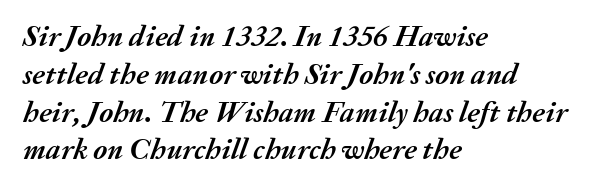
Every letter is thick-stroked: bold, no question. Looking at the ascenders, they clearly lean. The letterforms sit shoulder to shoulder at normal distance. Beneath every word, the page is bare. Think of a printed novel: that variable character pitch is what you see here. This block has exactly the height ordinary leading produces.
